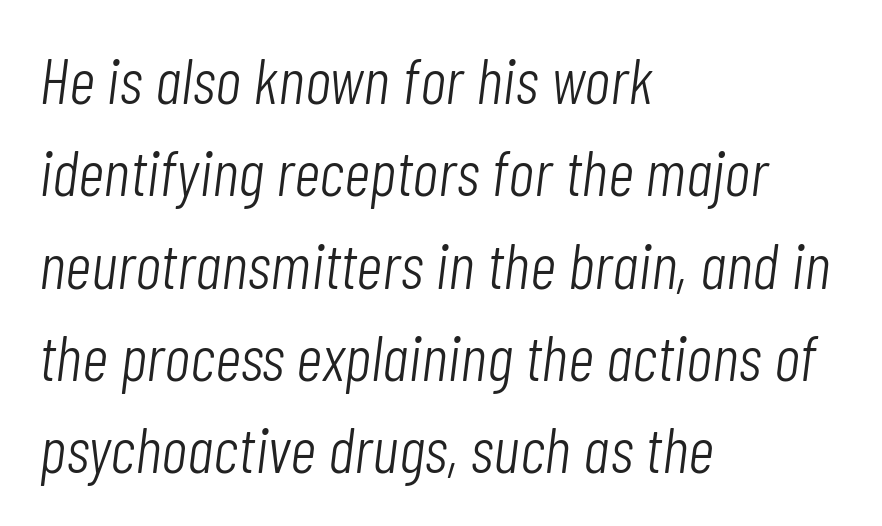
{"italic": "yes", "lean": "right", "slant_degrees": 7, "bold": "no", "weight": "light", "width": "condensed", "stroke_contrast": "low", "x_height": "medium", "monospaced": "no", "underline": "no", "align": "left", "line_spacing": "normal", "line_spacing_ratio": 1.42, "letter_spacing": "normal", "letter_spacing_em": 0.0, "glyph_px": 65}
